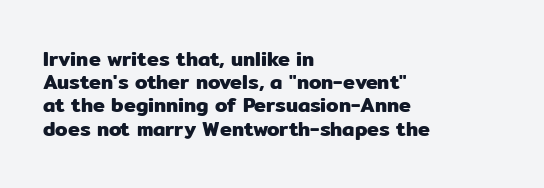
{"italic": "no", "underline": "no", "align": "left", "line_spacing_ratio": 1.16, "letter_spacing": "normal", "letter_spacing_em": 0.0, "glyph_px": 20}
